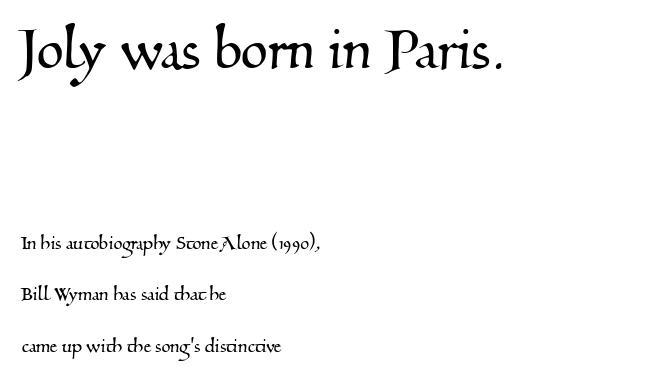
Descenders hang freely into open space. Note: larger setting up top, smaller setting below. Typographically, this falls in the serif category. What's the leading like? Stretched, with rows far apart. Spacing between characters is what you'd get straight out of the box.
